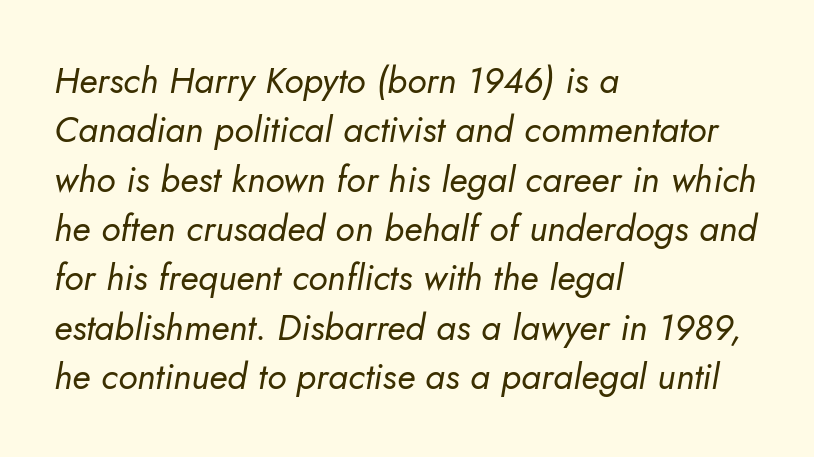
The image shows 36 px regular-weight type, italic (leaning right); set left-aligned, normal line spacing (1.37x), normal letter spacing, not underlined; low stroke contrast and a small x-height.
